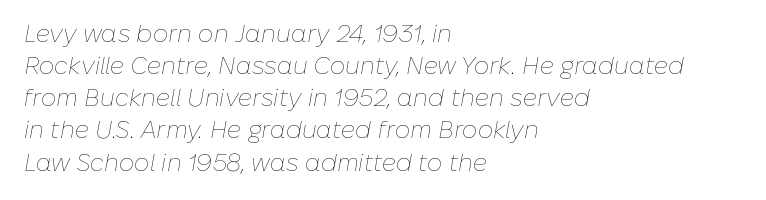
Stroke thickness stays within the range of a standard reading face or lighter. Slant detected: the letters are inclined. Honestly, the row spacing looks completely unremarkable. This sample uses plain, unmodified letter spacing. Lines of text with bare space underneath. The passage is arranged the way most books set body copy — flush left.
